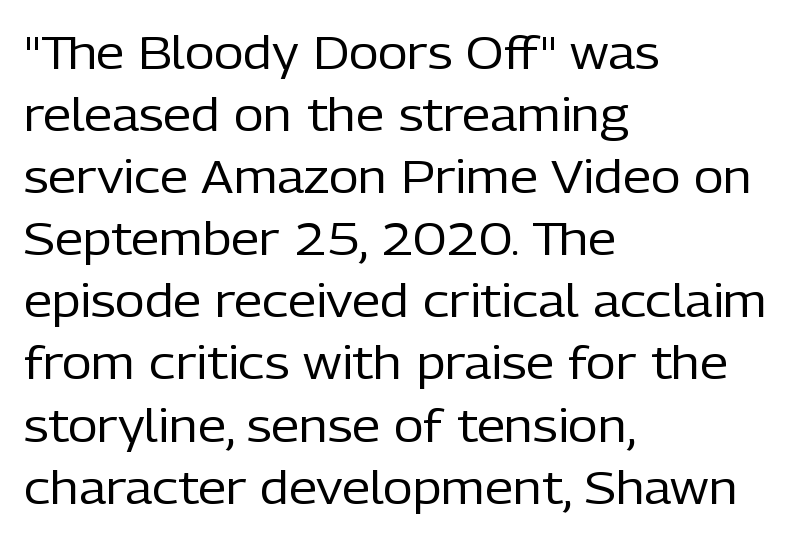
The image shows 46 px regular-weight sans-serif type, upright; set left-aligned, normal line spacing (1.35x), normal letter spacing, not underlined; low stroke contrast and a medium x-height.
